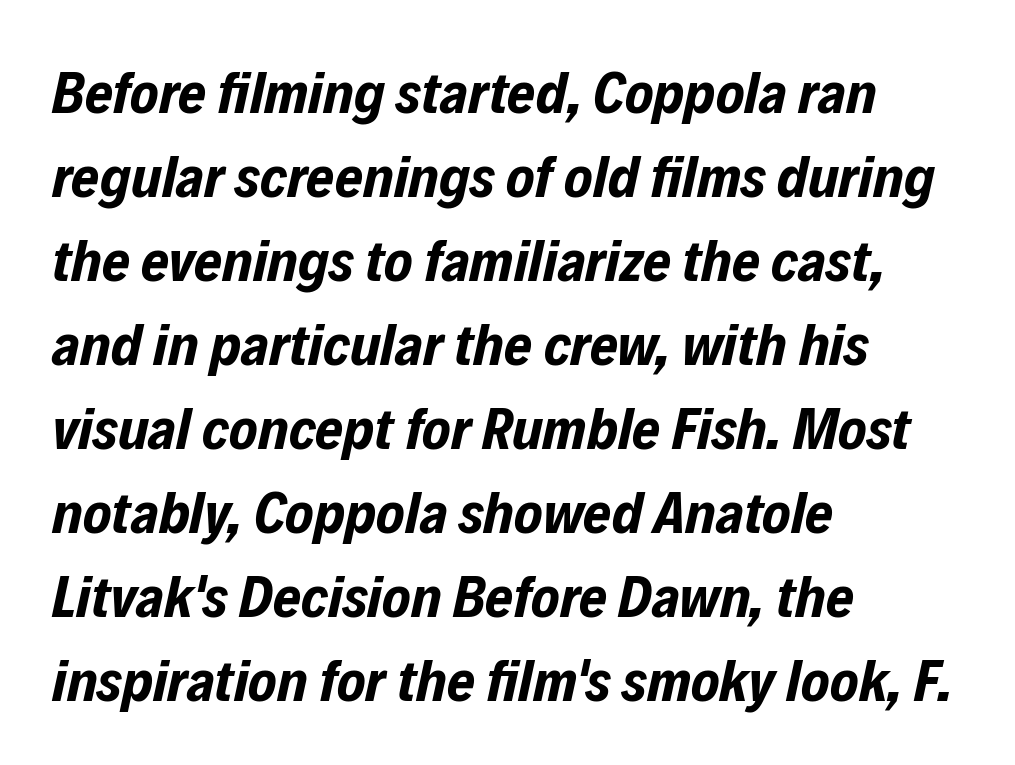
{"italic": "yes", "lean": "right", "slant_degrees": 12, "bold": "yes", "weight": "bold", "width": "condensed", "stroke_contrast": "low", "x_height": "medium", "monospaced": "no", "underline": "no", "align": "left", "line_spacing": "normal", "line_spacing_ratio": 1.4, "letter_spacing": "normal", "letter_spacing_em": 0.0, "glyph_px": 60}
